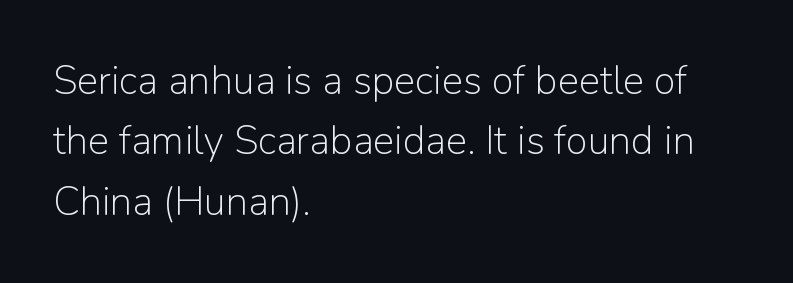
{"serif": "no", "italic": "no", "bold": "no", "weight": "light", "width": "normal", "stroke_contrast": "low", "x_height": "medium", "monospaced": "no", "underline": "no", "align": "left", "line_spacing": "normal", "line_spacing_ratio": 1.51, "letter_spacing": "normal", "letter_spacing_em": 0.0, "glyph_px": 40}
